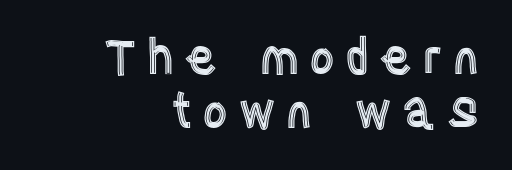
Q: Is the text italic (slanted)? A: No, it is upright.
Q: Is the text underlined? A: No.
Q: How is the paragraph aligned? A: Right-aligned.
Q: Is the spacing between letters normal or unusually wide? A: Unusually wide.
Q: Is the spacing between lines tight, normal or loose? A: Tight.
Q: Width (condensed, normal, or wide)? A: Condensed.
Q: x-height? A: Large.
Q: Monospaced? A: No.
